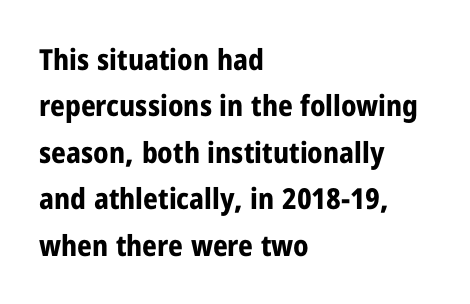
Q: Is the text bold? A: Yes.
Q: Is the text italic (slanted)? A: No, it is upright.
Q: Is the typeface a serif or a sans-serif typeface? A: Sans-serif.
Q: Is the text underlined? A: No.
Q: How is the paragraph aligned? A: Left-aligned.
Q: Is the spacing between letters normal or unusually wide? A: Normal.
Q: Is the spacing between lines tight, normal or loose? A: Normal.
Q: Width (condensed, normal, or wide)? A: Condensed.
Q: Stroke contrast? A: Low.
Q: x-height? A: Medium.
Q: Monospaced? A: No.
